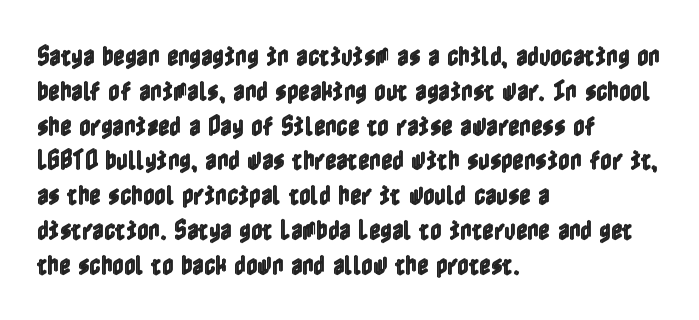
The image shows 22 px text type, upright; set left-aligned, normal line spacing (1.58x), normal letter spacing, not underlined.
